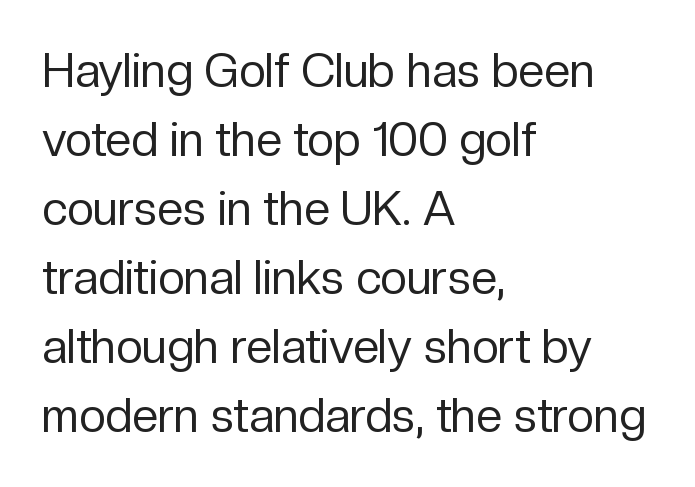
Q: Is the text bold? A: No.
Q: Is the text italic (slanted)? A: No, it is upright.
Q: Is the typeface a serif or a sans-serif typeface? A: Sans-serif.
Q: Is the text underlined? A: No.
Q: How is the paragraph aligned? A: Left-aligned.
Q: Is the spacing between letters normal or unusually wide? A: Normal.
Q: Is the spacing between lines tight, normal or loose? A: Normal.
Q: Width (condensed, normal, or wide)? A: Normal.
Q: Stroke contrast? A: Low.
Q: x-height? A: Medium.
Q: Monospaced? A: No.
